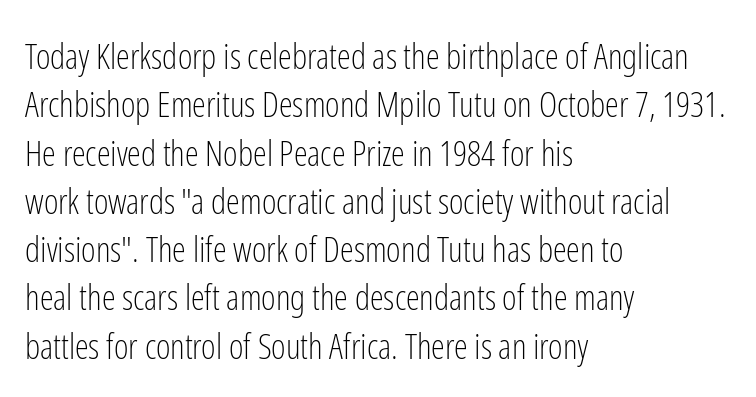
Q: Is the text bold? A: No.
Q: Is the text italic (slanted)? A: No, it is upright.
Q: Is the typeface a serif or a sans-serif typeface? A: Sans-serif.
Q: Is the text underlined? A: No.
Q: How is the paragraph aligned? A: Left-aligned.
Q: Is the spacing between letters normal or unusually wide? A: Normal.
Q: Is the spacing between lines tight, normal or loose? A: Normal.
Q: Width (condensed, normal, or wide)? A: Condensed.
Q: Stroke contrast? A: Low.
Q: x-height? A: Medium.
Q: Monospaced? A: No.
